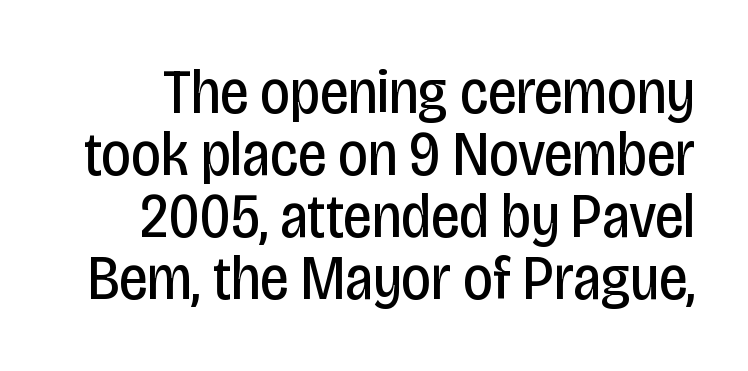
{"serif": "no", "italic": "no", "bold": "no", "weight": "regular", "width": "condensed", "stroke_contrast": "low", "x_height": "large", "monospaced": "no", "underline": "no", "line_spacing": "tight", "line_spacing_ratio": 0.97, "letter_spacing": "normal", "letter_spacing_em": 0.0, "glyph_px": 64}
